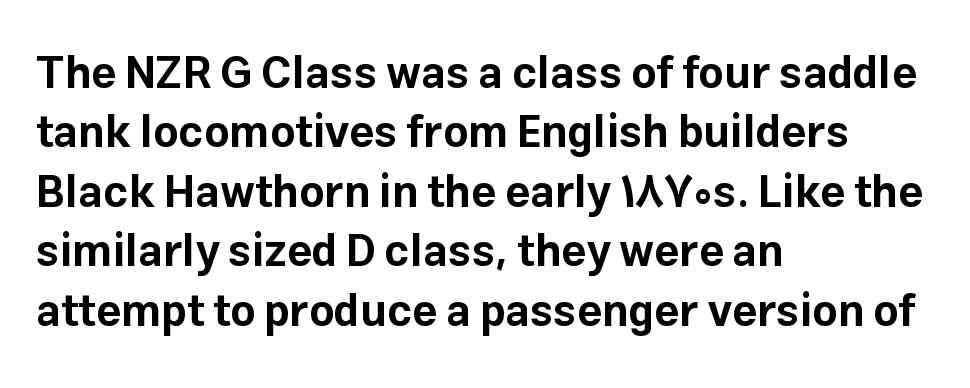
Q: Is the text bold? A: Yes.
Q: Is the text italic (slanted)? A: No, it is upright.
Q: Is the typeface a serif or a sans-serif typeface? A: Sans-serif.
Q: Is the text underlined? A: No.
Q: How is the paragraph aligned? A: Left-aligned.
Q: Is the spacing between letters normal or unusually wide? A: Normal.
Q: Is the spacing between lines tight, normal or loose? A: Normal.
Q: Width (condensed, normal, or wide)? A: Normal.
Q: Stroke contrast? A: Low.
Q: x-height? A: Medium.
Q: Monospaced? A: No.
